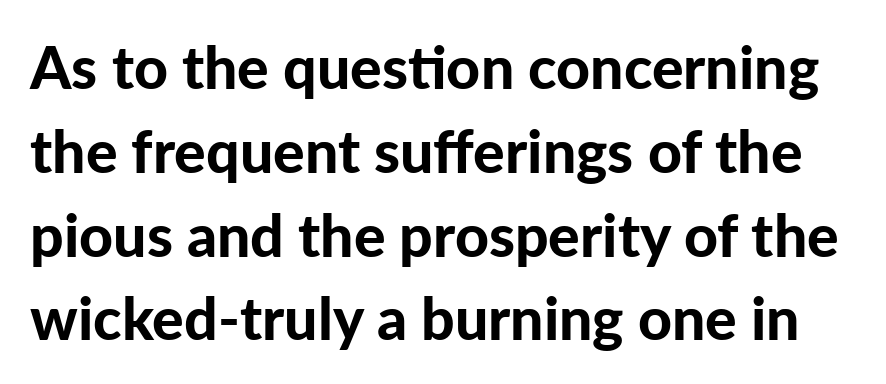
The image shows 59 px bold sans-serif type, upright; set normal line spacing (1.42x), normal letter spacing, not underlined; low stroke contrast and a medium x-height.
